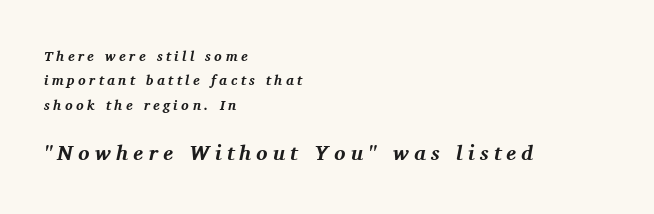
The image shows 21 px bold type, italic (leaning right); set left-aligned, line spacing 1.74x, unusually wide letter spacing (+0.25 em), not underlined; the second (bottom) block is 1.5x larger.
